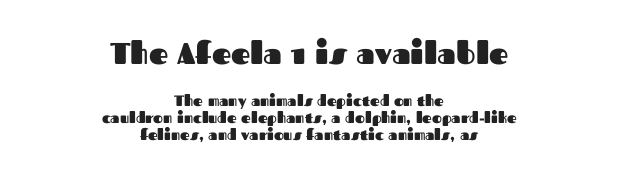
Which of the two is more prominent by size? The first, at the top. Do the characters align in a grid? No, the font is proportional. Nope, not italic — everything's standing straight. Stroke terminals: plain, sans-serif.
